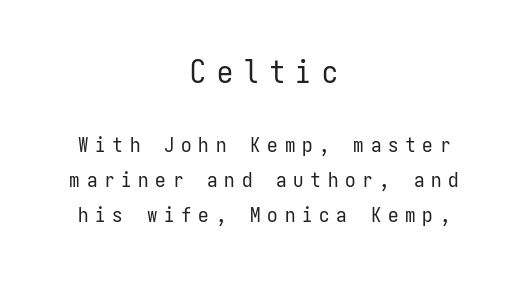
{"serif": "no", "italic": "no", "bold": "no", "weight": "regular", "width": "condensed", "stroke_contrast": "low", "x_height": "medium", "monospaced": "yes", "underline": "no", "align": "center", "line_spacing": "normal", "line_spacing_ratio": 1.67, "letter_spacing": "wide", "letter_spacing_em": 0.32, "larger_block": "first", "size_ratio": 1.52, "glyph_px": 32}
